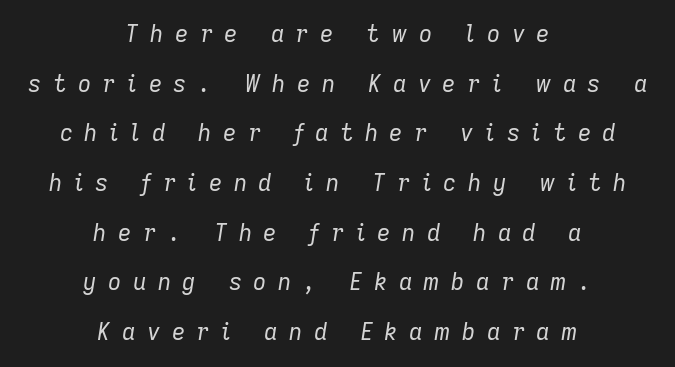
Q: Is the text bold? A: No.
Q: Is the text italic (slanted)? A: Yes, it leans right by about 9 degrees.
Q: Is the text underlined? A: No.
Q: How is the paragraph aligned? A: Centered.
Q: Is the spacing between letters normal or unusually wide? A: Unusually wide.
Q: Is the spacing between lines tight, normal or loose? A: Loose.
